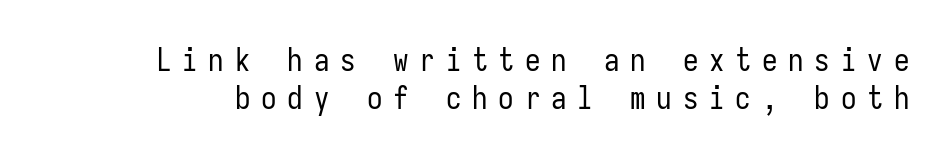
The image shows 31 px regular-weight, condensed sans-serif type, upright, monospaced; set line spacing 1.23x, unusually wide letter spacing (+0.35 em), not underlined; low stroke contrast and a medium x-height.
